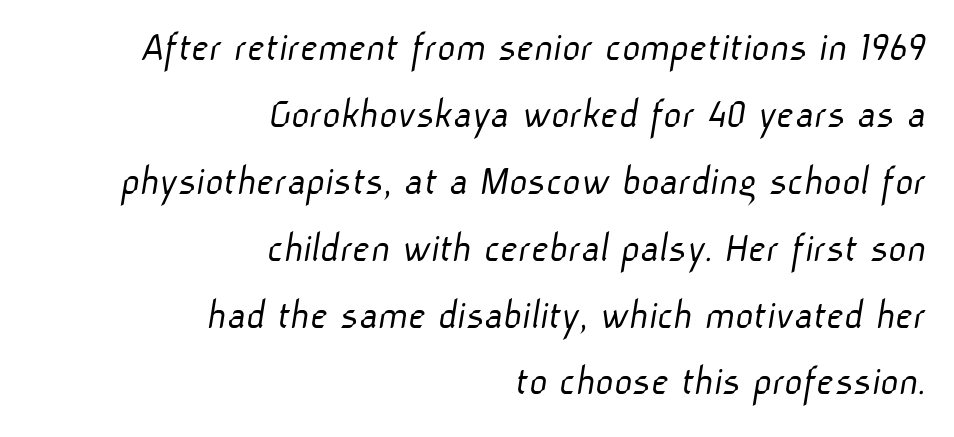
{"serif": "no", "bold": "no", "weight": "light", "width": "normal", "stroke_contrast": "low", "x_height": "medium", "monospaced": "no", "underline": "no", "align": "right", "line_spacing": "normal", "line_spacing_ratio": 1.52, "letter_spacing": "normal", "letter_spacing_em": 0.0, "glyph_px": 44}
